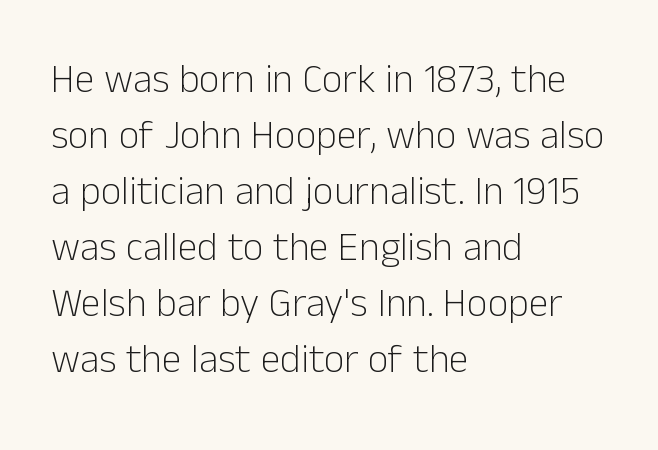
{"serif": "no", "italic": "no", "bold": "no", "weight": "light", "width": "normal", "stroke_contrast": "low", "x_height": "medium", "monospaced": "no", "underline": "no", "align": "left", "line_spacing": "normal", "line_spacing_ratio": 1.4, "letter_spacing": "normal", "letter_spacing_em": 0.0, "glyph_px": 40}
